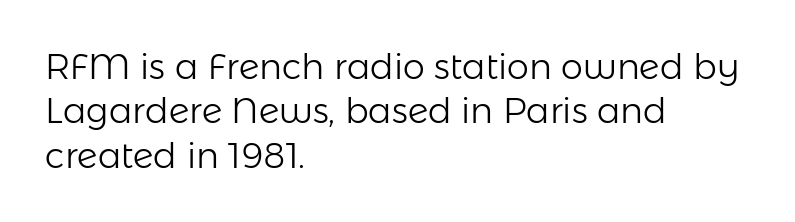
{"serif": "no", "italic": "no", "bold": "no", "weight": "light", "width": "normal", "stroke_contrast": "low", "x_height": "medium", "monospaced": "no", "underline": "no", "align": "left", "line_spacing": "normal", "line_spacing_ratio": 1.27, "letter_spacing": "normal", "letter_spacing_em": 0.0, "glyph_px": 35}
